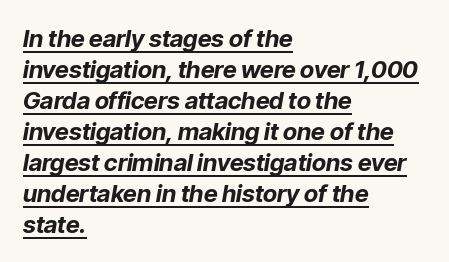
Q: Is the text bold? A: Yes.
Q: Is the text italic (slanted)? A: Yes, it leans right by about 9 degrees.
Q: Is the text underlined? A: Yes.
Q: How is the paragraph aligned? A: Left-aligned.
Q: Is the spacing between letters normal or unusually wide? A: Normal.
Q: Is the spacing between lines tight, normal or loose? A: Normal.
